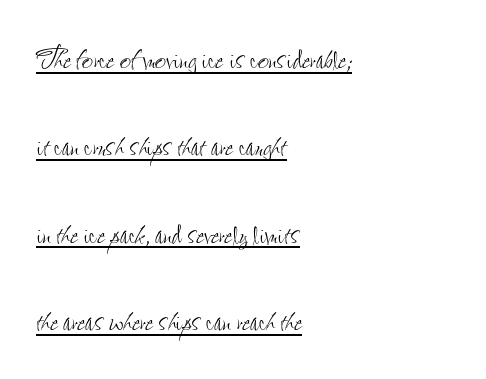
{"bold": "no", "weight": "thin", "width": "condensed", "stroke_contrast": "low", "x_height": "small", "monospaced": "no", "underline": "yes", "align": "left", "line_spacing": "loose", "line_spacing_ratio": 2.24, "letter_spacing": "normal", "letter_spacing_em": 0.0, "glyph_px": 39}
